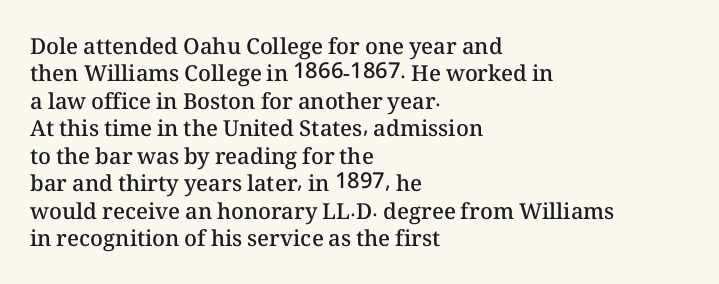
Q: Is the text bold? A: Semi-bold.
Q: Is the text italic (slanted)? A: No, it is upright.
Q: Is the text underlined? A: No.
Q: How is the paragraph aligned? A: Left-aligned.
Q: Is the spacing between letters normal or unusually wide? A: Normal.
Q: Is the spacing between lines tight, normal or loose? A: Normal.
